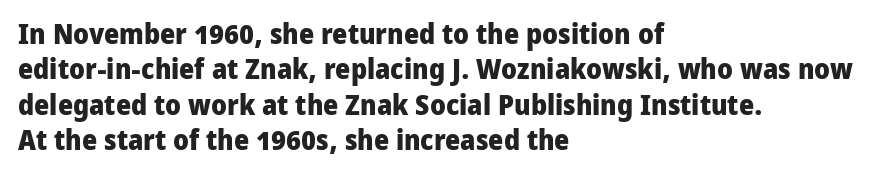
Typographically, this falls in the sans-serif category. Proportional: the letters do not fall into vertical columns. The space beneath each line is pristine and unruled. The rendering anchors every line to the left-hand side. The letters stand straight up with perfectly vertical stems.
